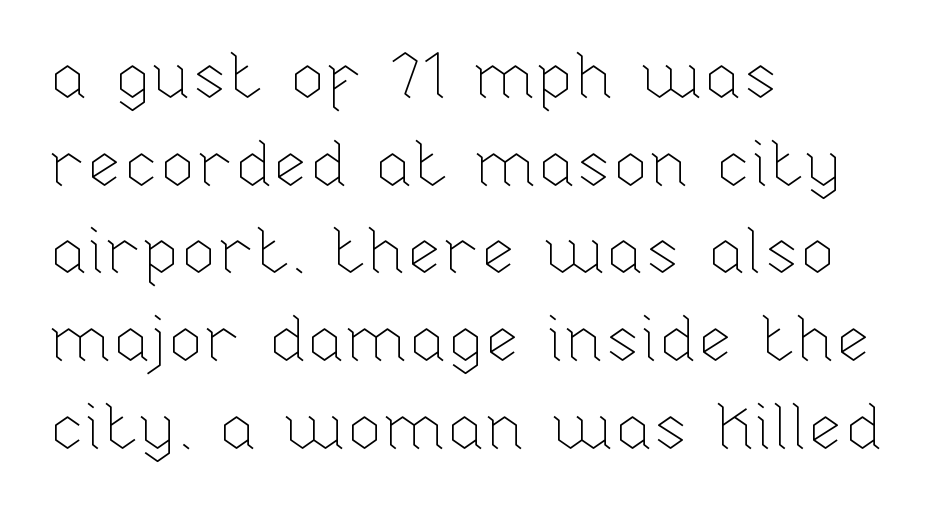
{"italic": "no", "bold": "no", "weight": "thin", "width": "normal", "stroke_contrast": "low", "x_height": "medium", "monospaced": "no", "underline": "no", "align": "left", "line_spacing": "normal", "line_spacing_ratio": 1.35, "letter_spacing": "normal", "letter_spacing_em": 0.0, "glyph_px": 65}
